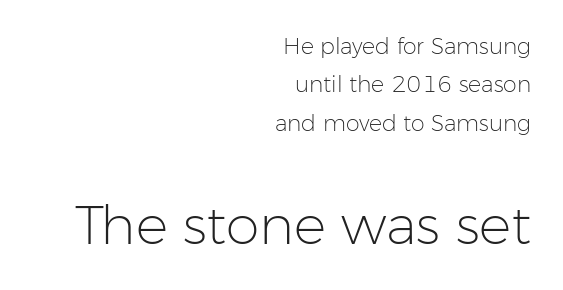
The image shows 54 px light sans-serif type, upright; set right-aligned, line spacing 1.75x, normal letter spacing, not underlined; the second (bottom) block is 2.45x larger; low stroke contrast and a medium x-height.
